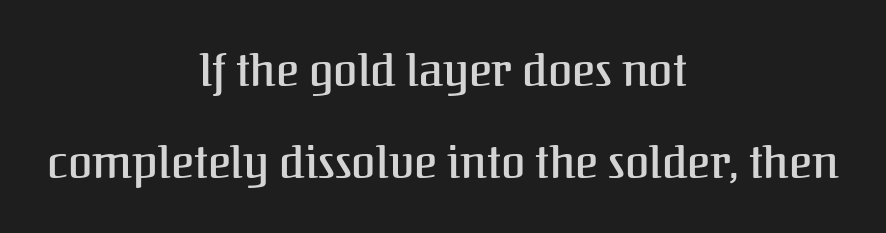
The image shows 44 px serif type, upright; set centered, loose line spacing (2.08x), normal letter spacing, not underlined; medium stroke contrast and a medium x-height.
